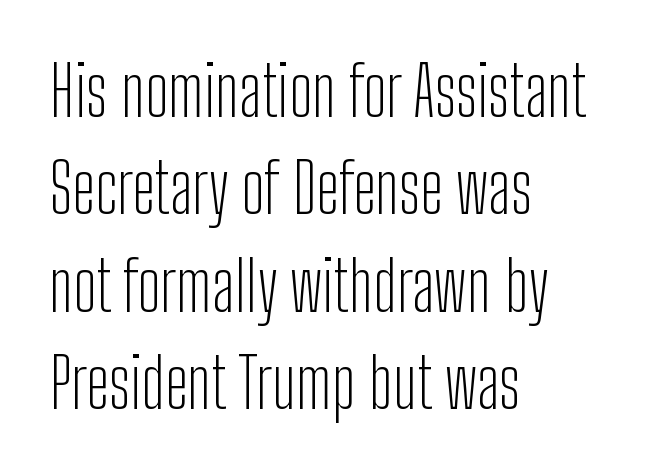
Q: Is the text bold? A: No.
Q: Is the text italic (slanted)? A: No, it is upright.
Q: Is the typeface a serif or a sans-serif typeface? A: Sans-serif.
Q: Is the text underlined? A: No.
Q: How is the paragraph aligned? A: Left-aligned.
Q: Is the spacing between letters normal or unusually wide? A: Normal.
Q: Is the spacing between lines tight, normal or loose? A: Normal.
Q: Width (condensed, normal, or wide)? A: Condensed.
Q: Stroke contrast? A: Low.
Q: x-height? A: Medium.
Q: Monospaced? A: No.
